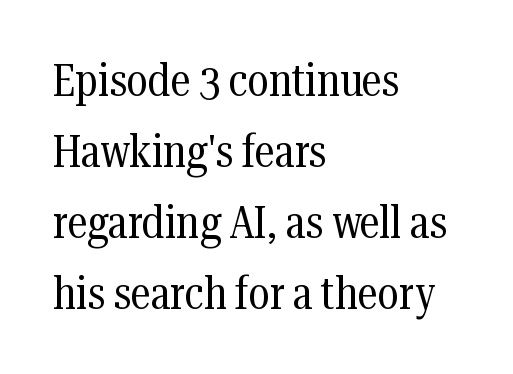
Is this a fixed-width face? No — the glyphs have proportional, varying widths. Note: serifs present on the glyphs. The weight would be labelled regular, book, light, or lighter still. Does the copy run flush right? No — it runs flush left.
